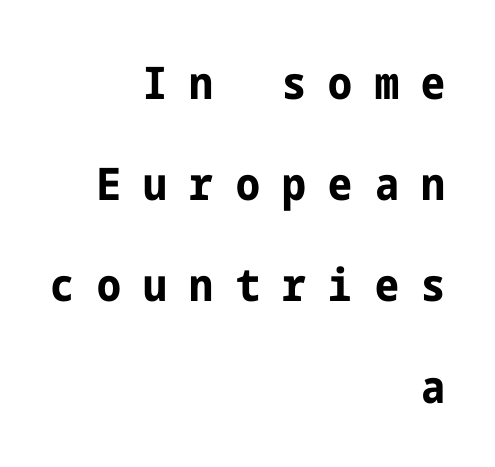
{"serif": "no", "italic": "no", "bold": "yes", "weight": "bold", "width": "condensed", "stroke_contrast": "low", "x_height": "medium", "underline": "no", "align": "right", "line_spacing": "loose", "line_spacing_ratio": 2.25, "letter_spacing": "wide", "letter_spacing_em": 0.5, "glyph_px": 45}
